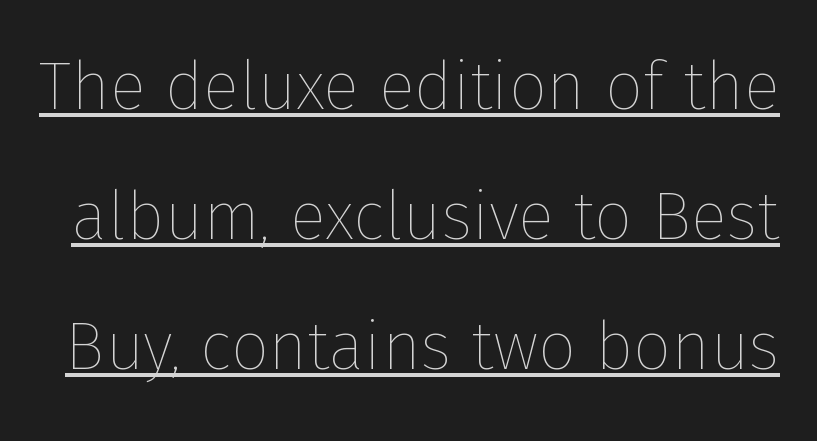
Quick note: not italic, upright. The face looks like a standard text weight, possibly lighter. The specimen includes a rule beneath the text block's lines. The letters advance in unequal steps, a hallmark of proportional type. Reading down the column, the eye jumps a long way to each next line. Compared with typical body copy, the letter spacing here is the same.
